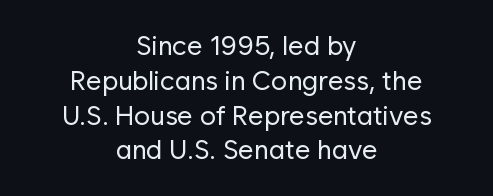
Ink coverage per letter is moderate at most. Regular leading. Compared with typical body copy, the letter spacing here is the same. Has an underline been added? It has not. Tall strokes in this sample are plumb rather than angled.
